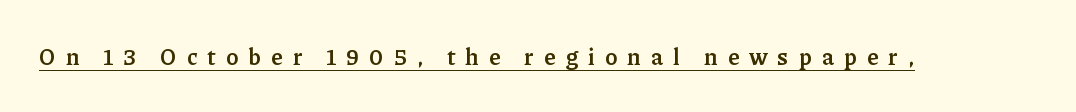
{"italic": "no", "bold": "yes", "underline": "yes", "letter_spacing": "wide", "letter_spacing_em": 0.43, "glyph_px": 23}
